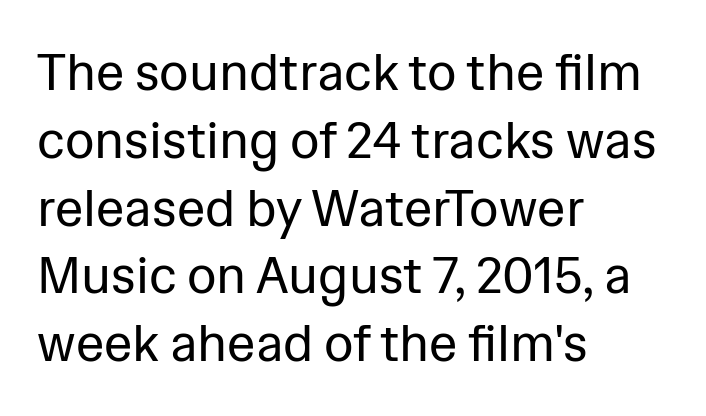
The image shows 51 px regular-weight sans-serif type, upright; set left-aligned, normal line spacing (1.33x), normal letter spacing, not underlined; low stroke contrast and a medium x-height.
